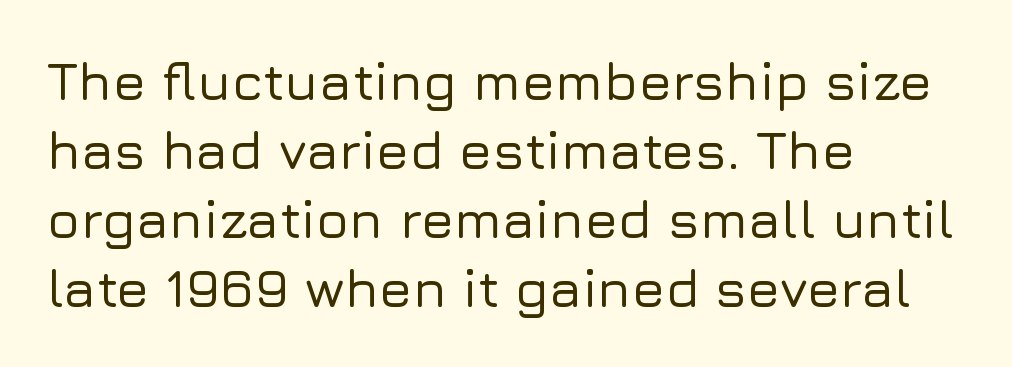
{"serif": "no", "italic": "no", "width": "normal", "stroke_contrast": "low", "x_height": "medium", "monospaced": "no", "underline": "no", "align": "left", "line_spacing": "normal", "line_spacing_ratio": 1.28, "letter_spacing": "normal", "letter_spacing_em": 0.0, "glyph_px": 54}
